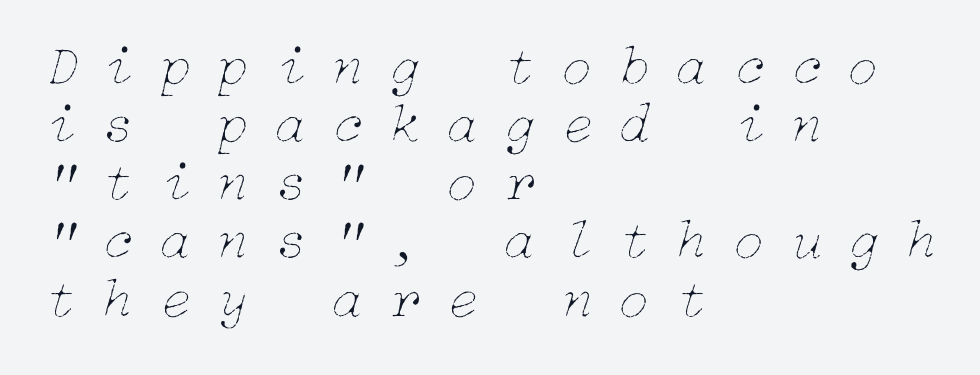
Glyph-to-glyph distance is far greater than everyday printed text. Plain, unruled lines of type. These lines were composed using italics. Teacher's note: observe the even left margin — that is flush-left alignment.
